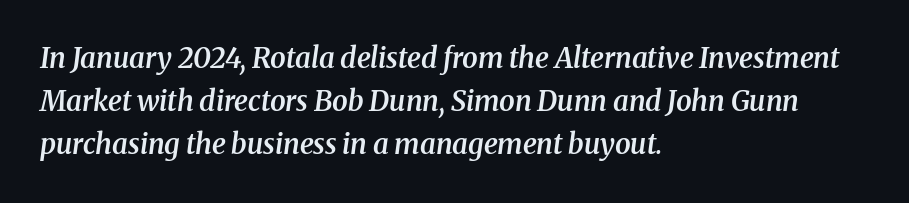
The image shows 28 px semibold serif type, italic (leaning right); set left-aligned, normal line spacing (1.54x), normal letter spacing, not underlined; medium stroke contrast and a medium x-height.
